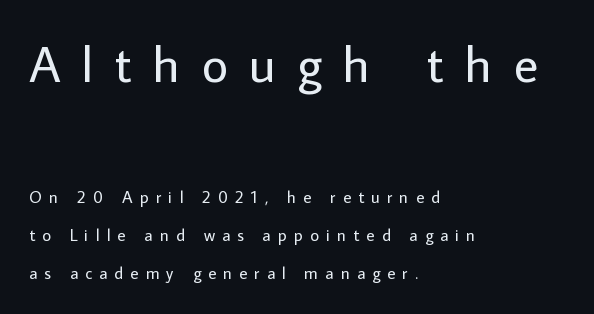
The font family rendered here belongs to the sans-serif group. This sample is left-justified, so line endings fall wherever the words run out. Look at the glyph heights: the upper group is clearly the bigger setting. Is this a fixed-width face? No — the glyphs have proportional, varying widths. The area under the type is left untouched. If you drew a line through each stem, it would be perfectly vertical.
